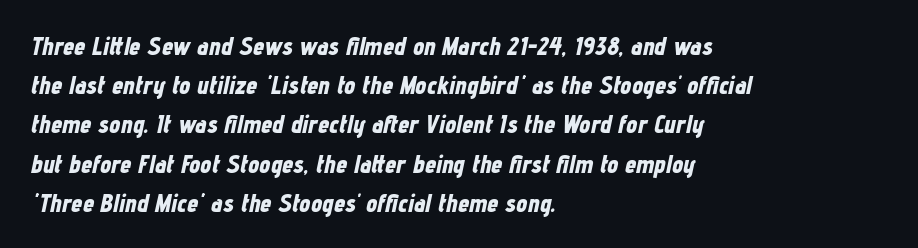
The image shows 25 px bold type, italic (leaning right); set left-aligned, normal line spacing (1.57x), normal letter spacing, not underlined.
